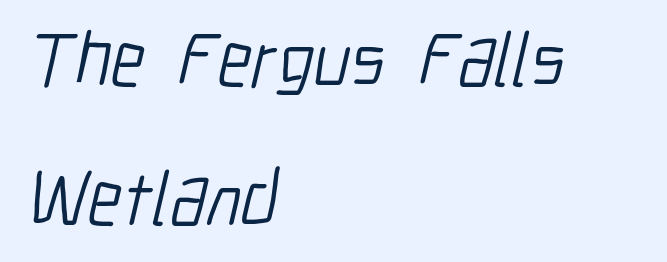
{"serif": "no", "bold": "no", "weight": "light", "width": "condensed", "stroke_contrast": "low", "x_height": "medium", "monospaced": "no", "underline": "no", "align": "left", "line_spacing_ratio": 1.81, "letter_spacing": "normal", "letter_spacing_em": 0.0, "glyph_px": 77}
